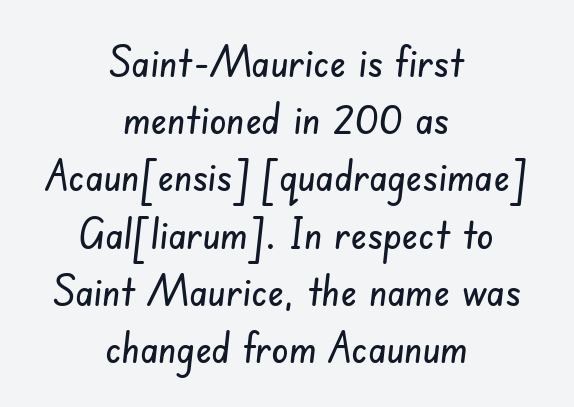
Successive baselines arrive at the customary interval. The font family rendered here belongs to the sans-serif group. Layout note: lines centered. The rendering keeps characters at their native spacing. Looks like regular typesetting: each glyph gets only the width it needs. Decoration check: the copy has no underline.
